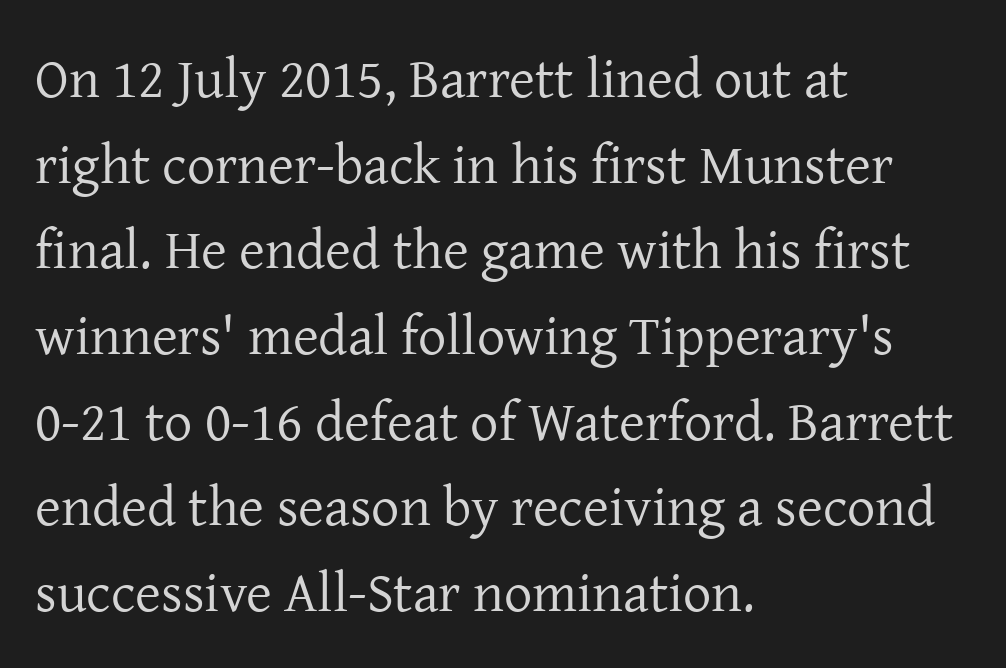
The image shows 56 px regular-weight serif type, upright; set left-aligned, normal line spacing (1.53x), normal letter spacing, not underlined; low stroke contrast and a medium x-height.
